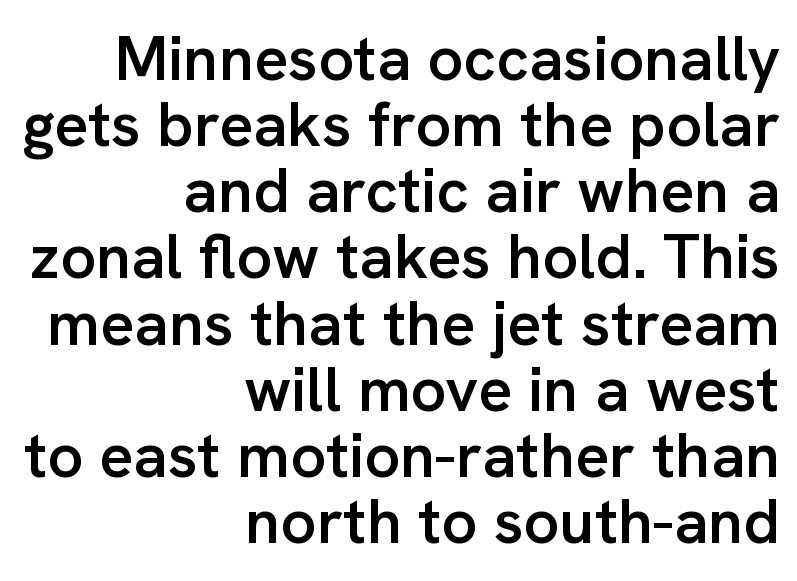
Q: Is the text bold? A: Semi-bold.
Q: Is the text italic (slanted)? A: No, it is upright.
Q: Is the typeface a serif or a sans-serif typeface? A: Sans-serif.
Q: Is the text underlined? A: No.
Q: How is the paragraph aligned? A: Right-aligned.
Q: Is the spacing between letters normal or unusually wide? A: Normal.
Q: Is the spacing between lines tight, normal or loose? A: Tight.
Q: Width (condensed, normal, or wide)? A: Normal.
Q: Stroke contrast? A: Low.
Q: x-height? A: Medium.
Q: Monospaced? A: No.
